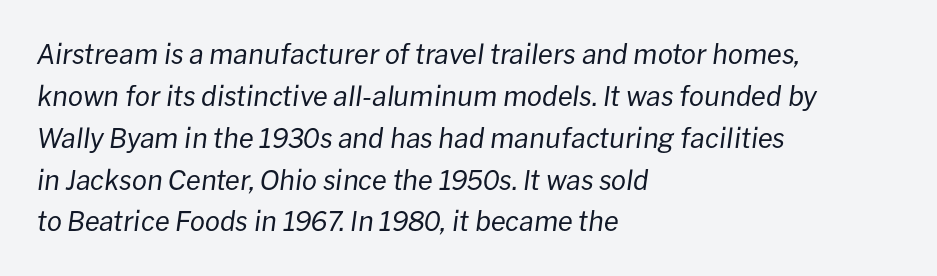
{"italic": "yes", "lean": "right", "slant_degrees": 8, "bold": "no", "underline": "no", "align": "left", "line_spacing": "normal", "line_spacing_ratio": 1.55, "letter_spacing": "normal", "letter_spacing_em": 0.0, "glyph_px": 27}
